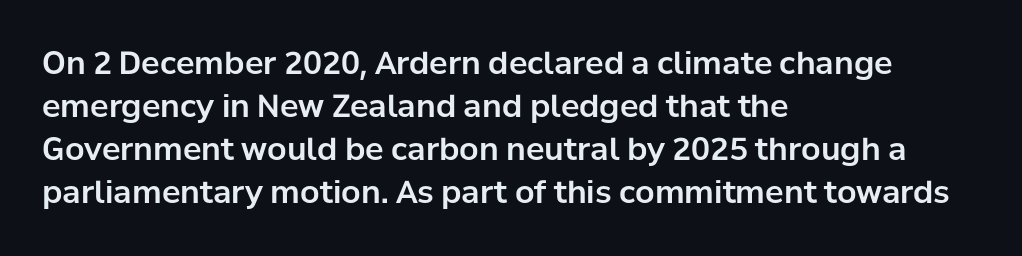
The image shows 31 px sans-serif type, upright; set left-aligned, normal line spacing (1.39x), normal letter spacing, not underlined; low stroke contrast and a medium x-height.
